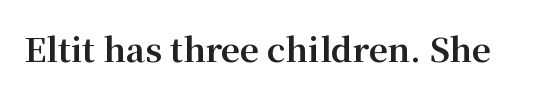
The image shows 33 px bold serif type, upright; set normal letter spacing, not underlined; medium stroke contrast and a medium x-height.
